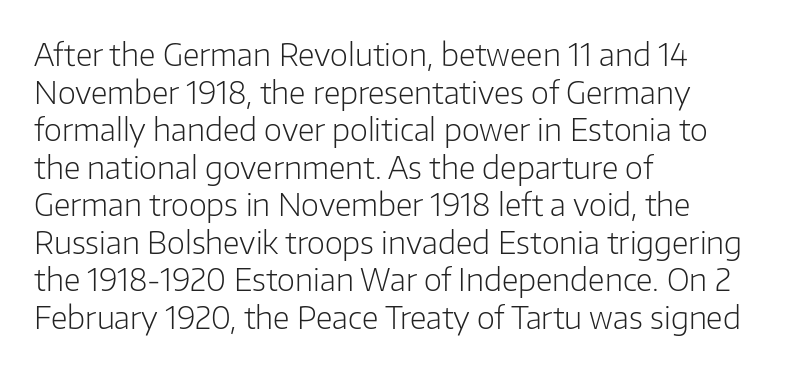
{"serif": "no", "italic": "no", "bold": "no", "weight": "light", "width": "normal", "stroke_contrast": "low", "x_height": "medium", "monospaced": "no", "underline": "no", "align": "left", "line_spacing_ratio": 1.21, "letter_spacing": "normal", "letter_spacing_em": 0.0, "glyph_px": 31}
